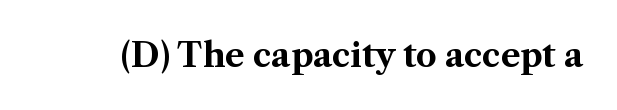
Q: Is the text bold? A: Yes.
Q: Is the text italic (slanted)? A: No, it is upright.
Q: Is the typeface a serif or a sans-serif typeface? A: Serif.
Q: Is the text underlined? A: No.
Q: Is the spacing between letters normal or unusually wide? A: Normal.
Q: Width (condensed, normal, or wide)? A: Normal.
Q: Stroke contrast? A: Medium.
Q: x-height? A: Medium.
Q: Monospaced? A: No.
